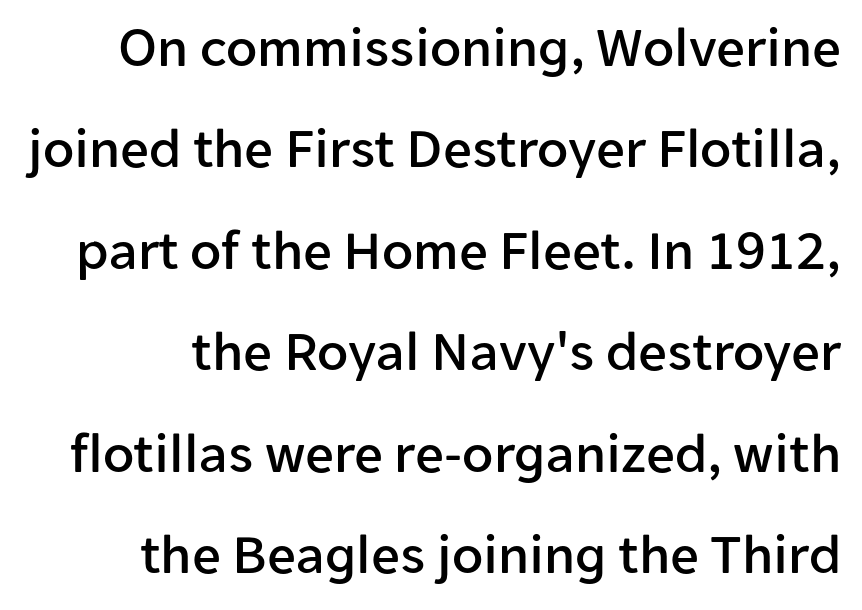
{"serif": "no", "italic": "no", "width": "normal", "stroke_contrast": "low", "x_height": "medium", "monospaced": "no", "underline": "no", "line_spacing_ratio": 1.78, "letter_spacing": "normal", "letter_spacing_em": 0.0, "glyph_px": 57}
